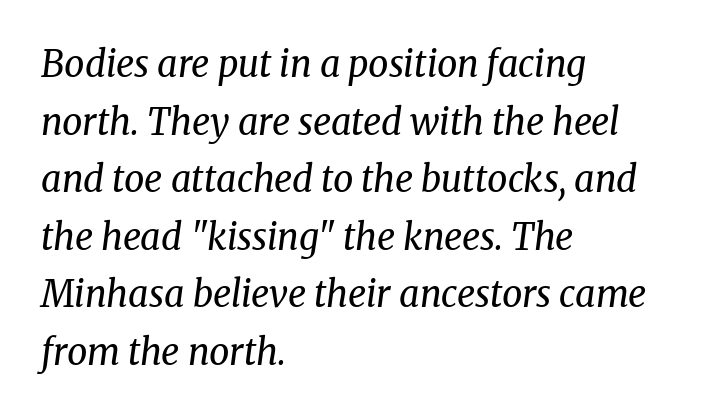
The image shows 36 px regular-weight serif type, italic (leaning right); set left-aligned, normal line spacing (1.6x), normal letter spacing, not underlined; medium stroke contrast and a medium x-height.
